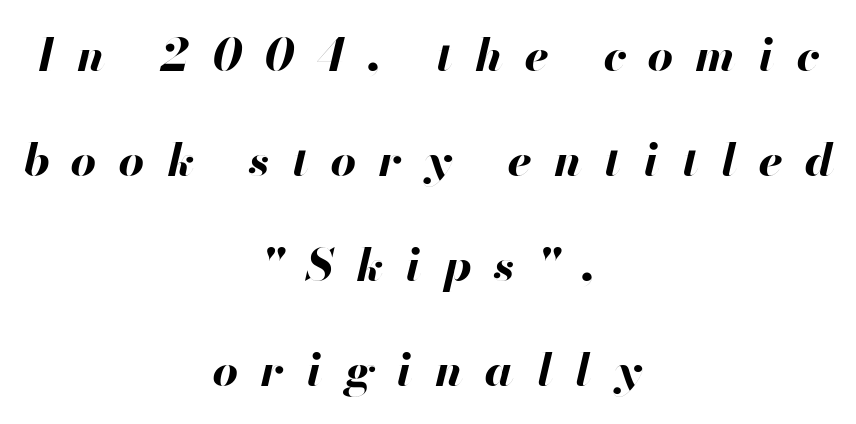
Q: Is the text bold? A: Yes.
Q: Is the text italic (slanted)? A: Yes, it leans right by about 13 degrees.
Q: Is the text underlined? A: No.
Q: How is the paragraph aligned? A: Centered.
Q: Is the spacing between letters normal or unusually wide? A: Unusually wide.
Q: Is the spacing between lines tight, normal or loose? A: Loose.
Q: Width (condensed, normal, or wide)? A: Normal.
Q: Stroke contrast? A: High.
Q: x-height? A: Small.
Q: Monospaced? A: No.
